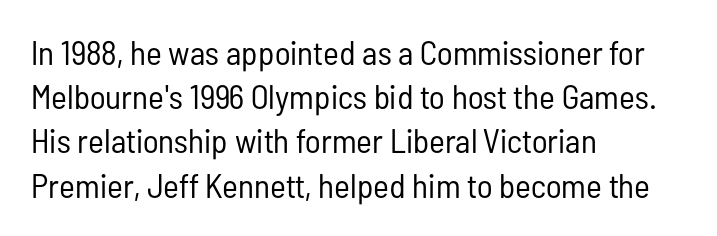
You can tell from the bare stems that sans-serif type was used. The zone under the glyphs is completely vacant. Whoever set this chose a conventional vertical rhythm. The strokes carry an ordinary text weight at most. Standard letterfit; no display-style spreading of the glyphs. These lines stack with their left ends in a neat column.
